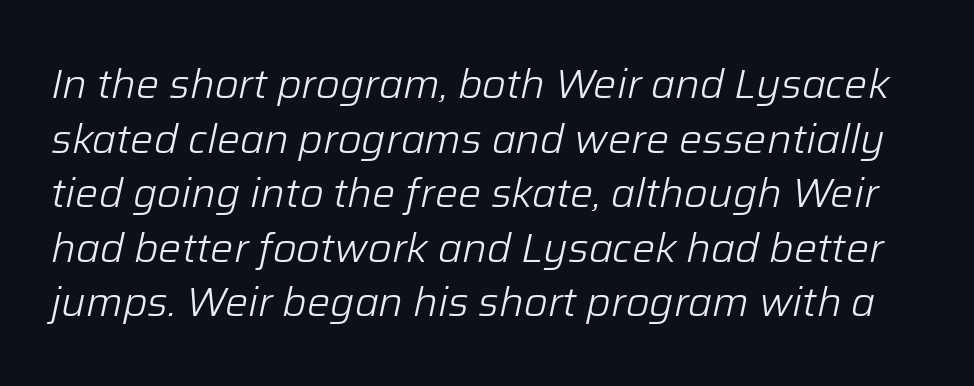
{"italic": "yes", "lean": "right", "slant_degrees": 12, "bold": "no", "weight": "light", "width": "normal", "stroke_contrast": "low", "x_height": "medium", "monospaced": "no", "underline": "no", "line_spacing": "normal", "line_spacing_ratio": 1.33, "letter_spacing": "normal", "letter_spacing_em": 0.0, "glyph_px": 41}
